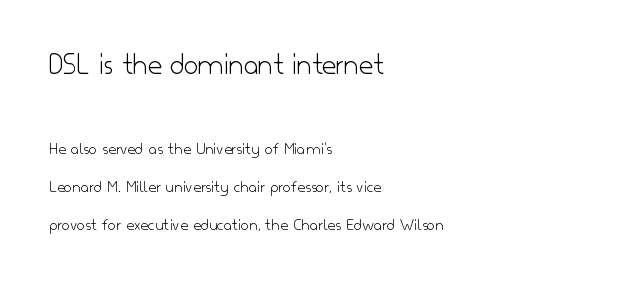
Q: Is the text bold? A: No.
Q: Is the text italic (slanted)? A: No, it is upright.
Q: Is the typeface a serif or a sans-serif typeface? A: Sans-serif.
Q: Is the text underlined? A: No.
Q: How is the paragraph aligned? A: Left-aligned.
Q: Is the spacing between letters normal or unusually wide? A: Normal.
Q: Is the spacing between lines tight, normal or loose? A: Loose.
Q: Which block of text is set in a larger size, the first (top) or the second (bottom)? A: The first (top) one.
Q: Width (condensed, normal, or wide)? A: Normal.
Q: Stroke contrast? A: Low.
Q: x-height? A: Small.
Q: Monospaced? A: No.
